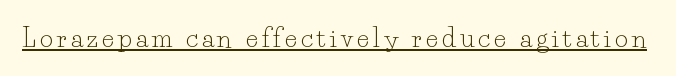
Q: Is the text bold? A: No.
Q: Is the text italic (slanted)? A: No, it is upright.
Q: Is the text underlined? A: Yes.
